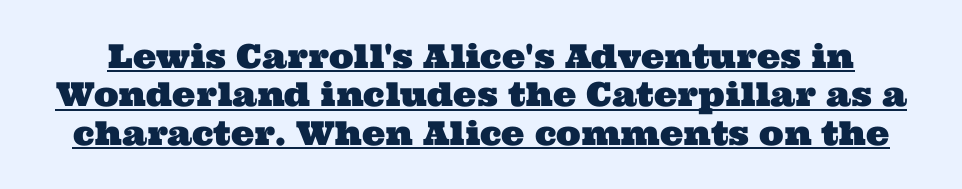
The image shows 33 px wide serif type; set line spacing 1.16x, normal letter spacing, underlined; medium stroke contrast and a medium x-height.
